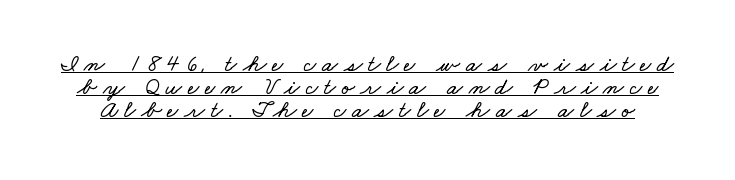
Whoever set this chose condensed vertical rhythm over breathing room. Beneath each row of characters lies a ruled line. The letters are spread apart with noticeably loose tracking.
